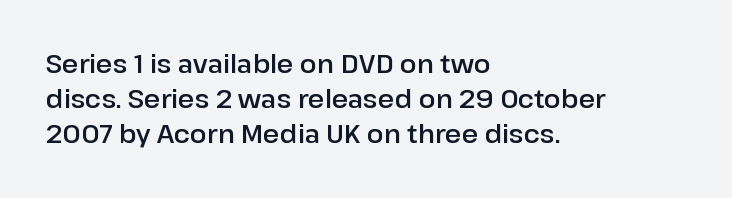
The image shows 25 px text type, upright; set left-aligned, normal line spacing (1.41x), normal letter spacing, not underlined.
